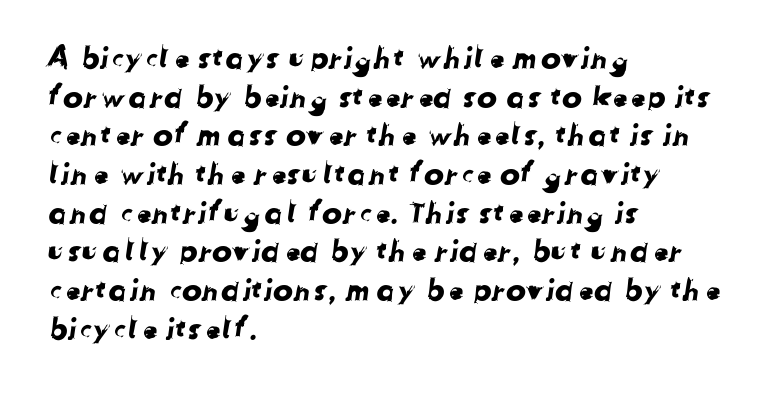
{"serif": "no", "width": "normal", "stroke_contrast": "low", "x_height": "medium", "monospaced": "no", "underline": "no", "align": "left", "line_spacing": "normal", "line_spacing_ratio": 1.29, "letter_spacing": "normal", "letter_spacing_em": 0.0, "glyph_px": 30}
